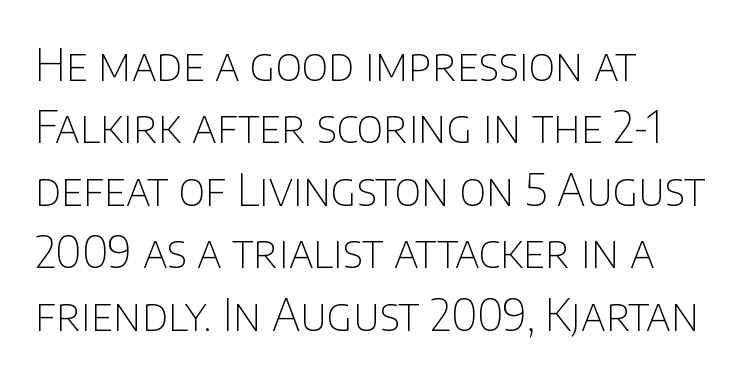
The image shows 44 px thin sans-serif type, upright; set left-aligned, normal line spacing (1.42x), normal letter spacing, not underlined; low stroke contrast and a large x-height.
